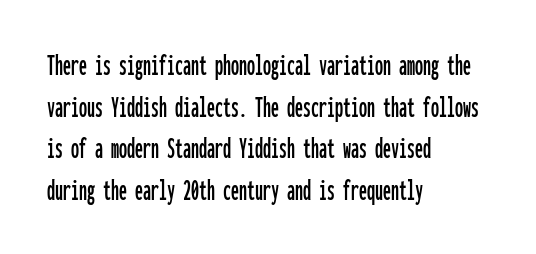
Q: Is the text italic (slanted)? A: No, it is upright.
Q: Is the typeface a serif or a sans-serif typeface? A: Sans-serif.
Q: Is the text underlined? A: No.
Q: How is the paragraph aligned? A: Left-aligned.
Q: Is the spacing between letters normal or unusually wide? A: Normal.
Q: Is the spacing between lines tight, normal or loose? A: Normal.
Q: Width (condensed, normal, or wide)? A: Condensed.
Q: Stroke contrast? A: Low.
Q: x-height? A: Medium.
Q: Monospaced? A: Yes.
